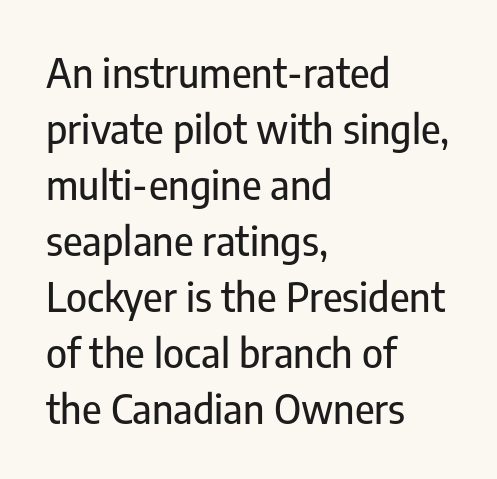
Q: Is the text italic (slanted)? A: No, it is upright.
Q: Is the typeface a serif or a sans-serif typeface? A: Sans-serif.
Q: Is the text underlined? A: No.
Q: How is the paragraph aligned? A: Left-aligned.
Q: Is the spacing between letters normal or unusually wide? A: Normal.
Q: Is the spacing between lines tight, normal or loose? A: Normal.
Q: Width (condensed, normal, or wide)? A: Condensed.
Q: Stroke contrast? A: Low.
Q: x-height? A: Medium.
Q: Monospaced? A: No.
